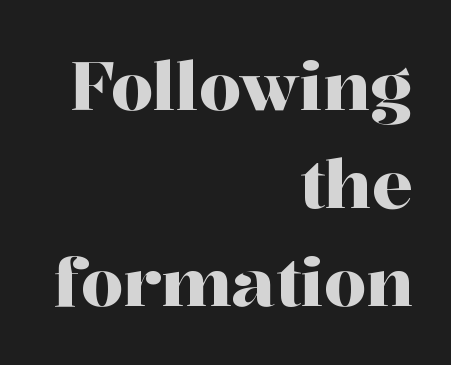
{"serif": "yes", "italic": "no", "width": "normal", "stroke_contrast": "high", "x_height": "medium", "monospaced": "no", "underline": "no", "align": "right", "line_spacing": "normal", "line_spacing_ratio": 1.44, "letter_spacing": "normal", "letter_spacing_em": 0.0, "glyph_px": 68}
